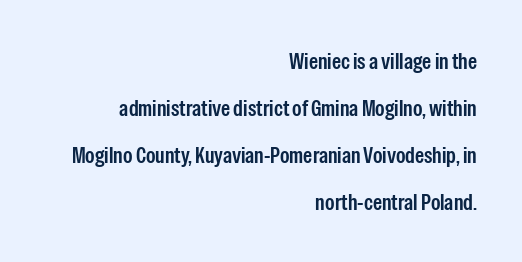
The image shows 23 px text type, upright; set right-aligned, loose line spacing (2.04x), normal letter spacing, not underlined.
